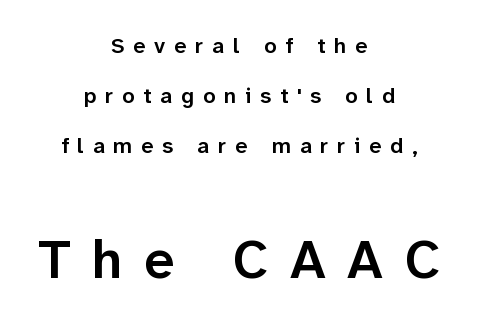
Q: Is the text bold? A: Semi-bold.
Q: Is the text italic (slanted)? A: No, it is upright.
Q: Is the typeface a serif or a sans-serif typeface? A: Sans-serif.
Q: Is the text underlined? A: No.
Q: How is the paragraph aligned? A: Centered.
Q: Is the spacing between letters normal or unusually wide? A: Unusually wide.
Q: Is the spacing between lines tight, normal or loose? A: Loose.
Q: Which block of text is set in a larger size, the first (top) or the second (bottom)? A: The second (bottom) one.
Q: Width (condensed, normal, or wide)? A: Normal.
Q: Stroke contrast? A: Low.
Q: x-height? A: Medium.
Q: Monospaced? A: No.
